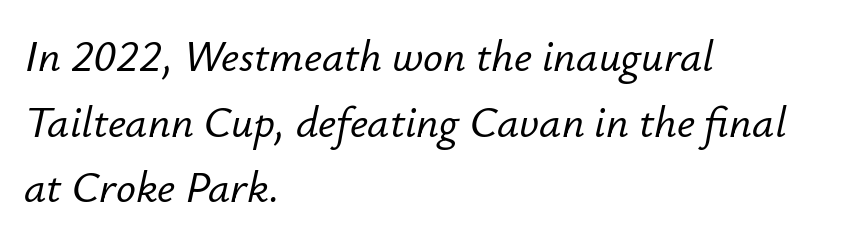
Character widths vary here, with narrow letters taking less room than wide ones. Underline: absent. The space between consecutive lines is moderate. Posture: slanted.
